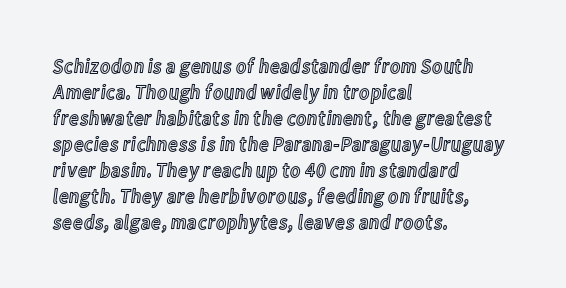
The typesetter chose a ragged-right arrangement here. There is no visible air inserted between adjacent glyphs. Has an underline been added? It has not.
